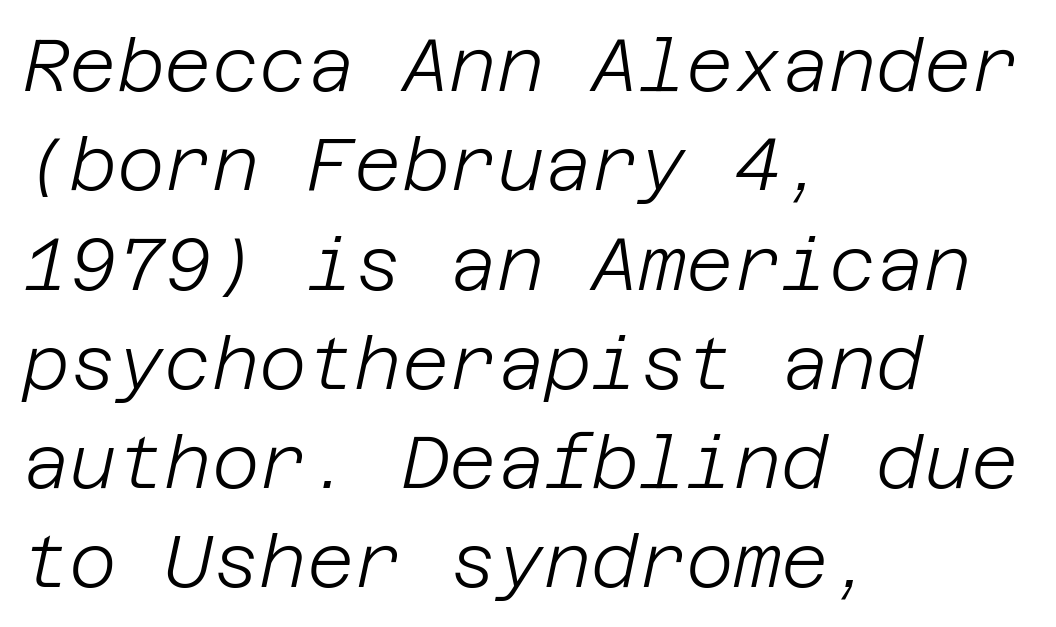
The rendering applies a slant to the glyphs. The space between consecutive lines is moderate. Check under the words: just untouched page. The compositor pushed each line to the left boundary.
